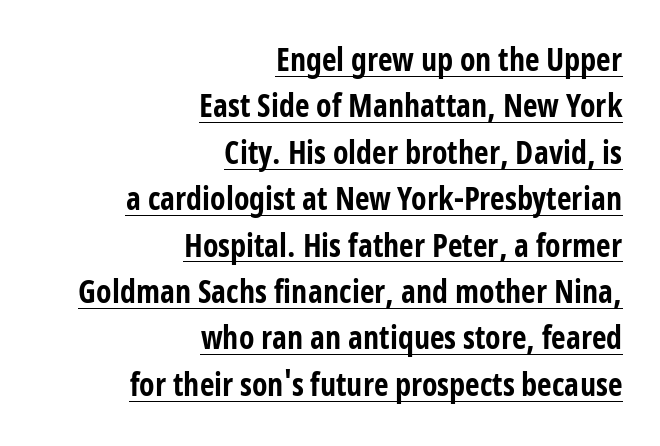
The image shows 32 px bold, condensed sans-serif type, upright; set right-aligned, normal line spacing (1.45x), normal letter spacing, underlined; low stroke contrast and a medium x-height.
